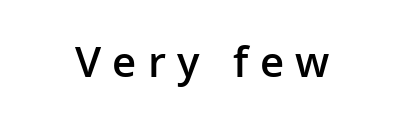
{"serif": "no", "italic": "no", "bold": "semi", "weight": "semibold", "width": "normal", "stroke_contrast": "low", "x_height": "medium", "monospaced": "no", "underline": "no", "letter_spacing": "wide", "letter_spacing_em": 0.27, "glyph_px": 42}
